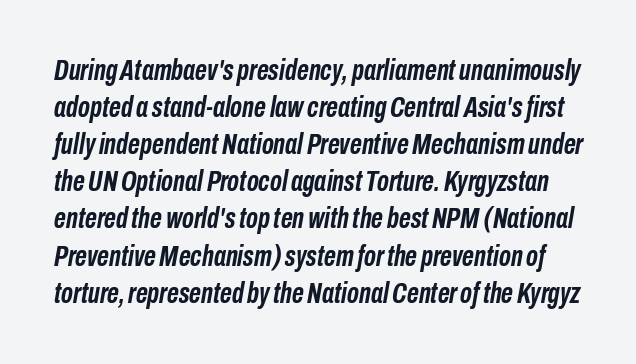
Proportional: the letters do not fall into vertical columns. The letters are slanted; this is an italic face. Caption: standard tracking, unaltered. Compared with typical paragraphs, the rows here are spaced about the same. The rendering uses a bold face; every stroke is thick and dark.
